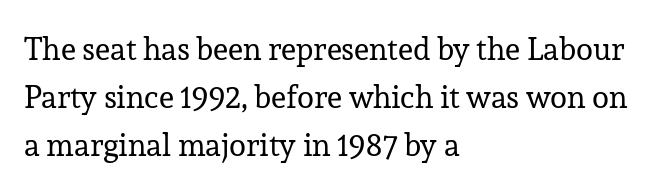
Q: Is the text bold? A: No.
Q: Is the text italic (slanted)? A: No, it is upright.
Q: Is the typeface a serif or a sans-serif typeface? A: Serif.
Q: Is the text underlined? A: No.
Q: How is the paragraph aligned? A: Left-aligned.
Q: Is the spacing between letters normal or unusually wide? A: Normal.
Q: Is the spacing between lines tight, normal or loose? A: Normal.
Q: Width (condensed, normal, or wide)? A: Normal.
Q: Stroke contrast? A: Low.
Q: x-height? A: Medium.
Q: Monospaced? A: No.
